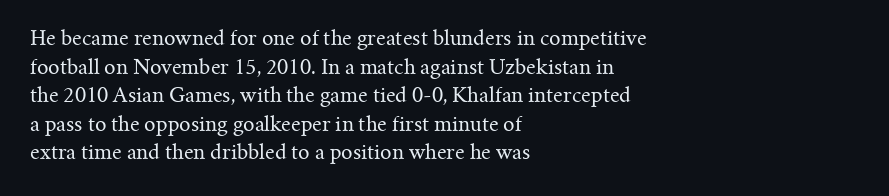
{"italic": "no", "bold": "no", "underline": "no", "align": "left", "line_spacing": "normal", "line_spacing_ratio": 1.43, "letter_spacing": "normal", "letter_spacing_em": 0.0, "glyph_px": 20}
